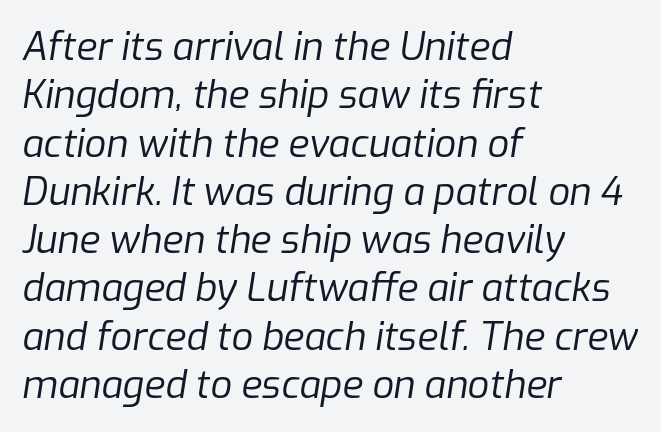
{"italic": "yes", "lean": "right", "slant_degrees": 9, "bold": "no", "weight": "regular", "width": "normal", "stroke_contrast": "low", "x_height": "medium", "monospaced": "no", "underline": "no", "align": "left", "line_spacing": "normal", "line_spacing_ratio": 1.27, "letter_spacing": "normal", "letter_spacing_em": 0.0, "glyph_px": 38}
